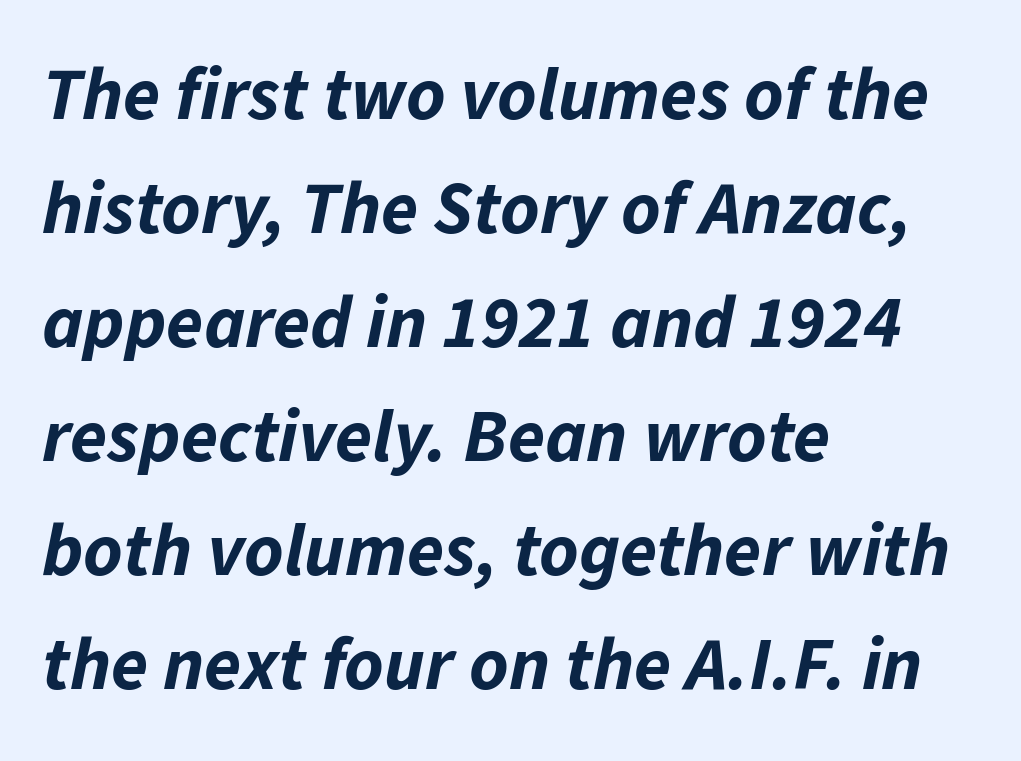
{"italic": "yes", "lean": "right", "slant_degrees": 11, "bold": "yes", "weight": "bold", "width": "normal", "stroke_contrast": "low", "x_height": "medium", "monospaced": "no", "underline": "no", "align": "left", "line_spacing": "normal", "line_spacing_ratio": 1.52, "letter_spacing": "normal", "letter_spacing_em": 0.0, "glyph_px": 75}
